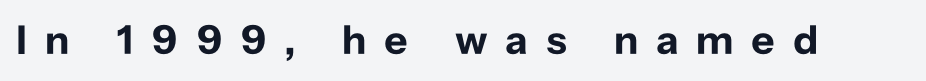
Q: Is the text bold? A: Yes.
Q: Is the text italic (slanted)? A: No, it is upright.
Q: Is the typeface a serif or a sans-serif typeface? A: Sans-serif.
Q: Is the text underlined? A: No.
Q: Is the spacing between letters normal or unusually wide? A: Unusually wide.
Q: Width (condensed, normal, or wide)? A: Normal.
Q: Stroke contrast? A: Low.
Q: x-height? A: Medium.
Q: Monospaced? A: No.
